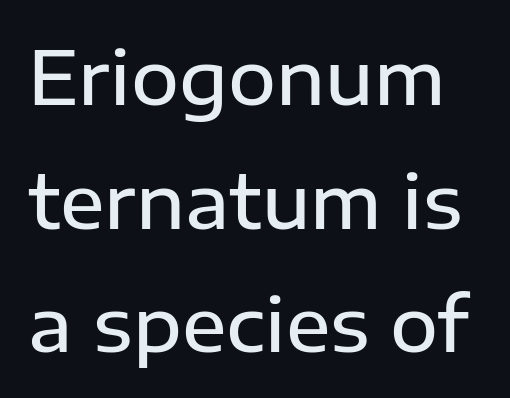
The image shows 74 px semibold sans-serif type, upright; set normal line spacing (1.67x), normal letter spacing, not underlined; low stroke contrast and a medium x-height.
